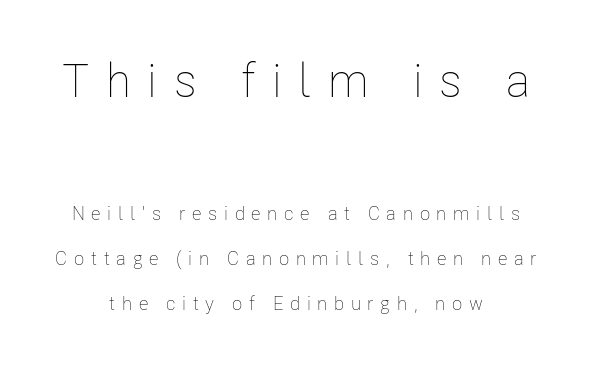
Looks like regular typesetting: each glyph gets only the width it needs. Is the type heavy? It reads as light-to-regular instead. Does the leading feel generous? Absolutely, it's lavish. The lines are quadded center.
